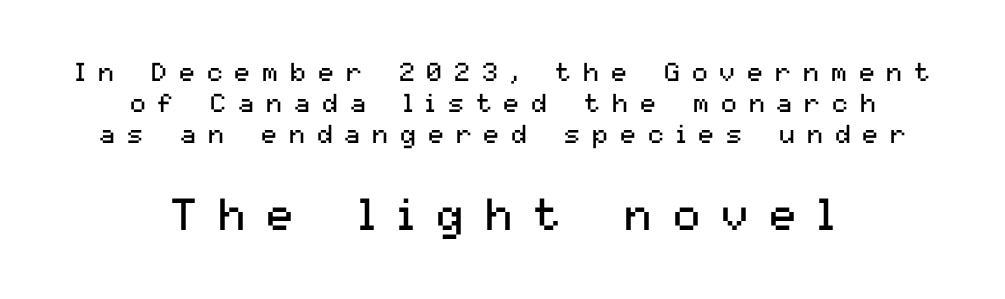
The type is letterspaced generously, with wide tracking. Think of a printed novel: that variable character pitch is what you see here. Characters remain perfectly vertical along every line. Nothing heavy about these letters — not bold at all. Centered paragraph, ragged on both sides.
